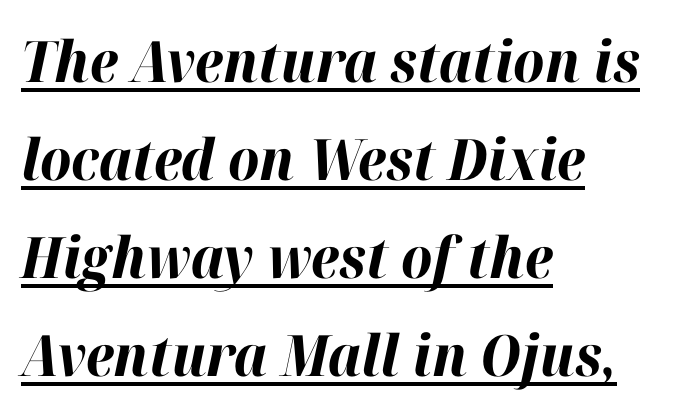
{"italic": "yes", "lean": "right", "slant_degrees": 12, "bold": "yes", "weight": "bold", "width": "normal", "stroke_contrast": "high", "x_height": "medium", "monospaced": "no", "underline": "yes", "align": "left", "line_spacing_ratio": 1.72, "letter_spacing": "normal", "letter_spacing_em": 0.0, "glyph_px": 57}
